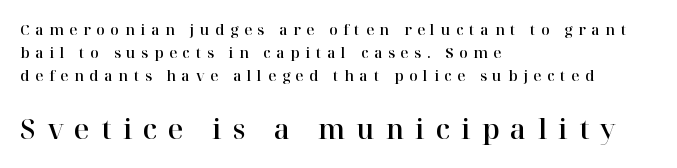
{"italic": "no", "underline": "no", "align": "left", "line_spacing": "normal", "line_spacing_ratio": 1.63, "letter_spacing": "wide", "letter_spacing_em": 0.41, "larger_block": "second", "size_ratio": 1.93, "glyph_px": 27}
